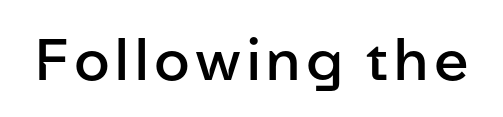
You can tell from the bare stems that sans-serif type was used. The baseline area is clear. Every character sits straight up, as roman type does. A bit beefed up — I'd call it semibold rather than bold.
